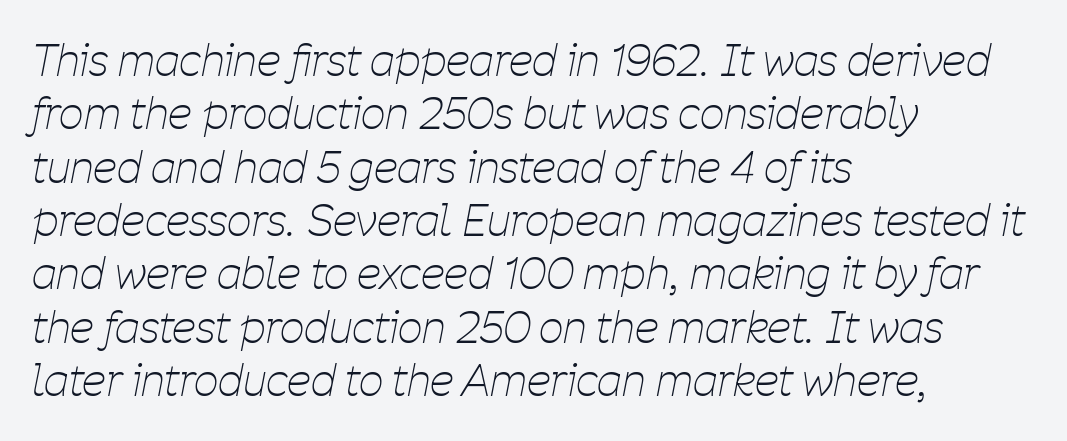
Q: Is the text bold? A: No.
Q: Is the text italic (slanted)? A: Yes, it leans right by about 11 degrees.
Q: Is the text underlined? A: No.
Q: How is the paragraph aligned? A: Left-aligned.
Q: Is the spacing between letters normal or unusually wide? A: Normal.
Q: Width (condensed, normal, or wide)? A: Condensed.
Q: Stroke contrast? A: Low.
Q: x-height? A: Medium.
Q: Monospaced? A: No.
